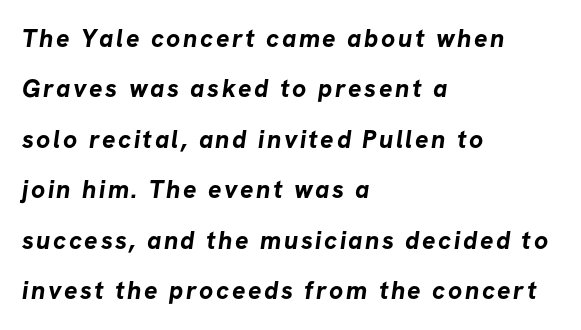
{"bold": "yes", "underline": "no", "align": "left", "line_spacing": "loose", "line_spacing_ratio": 2.02, "glyph_px": 25}
